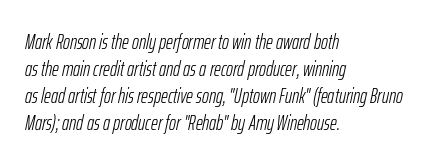
{"italic": "yes", "lean": "right", "slant_degrees": 12, "bold": "no", "underline": "no", "align": "left", "line_spacing": "normal", "line_spacing_ratio": 1.28, "letter_spacing": "normal", "letter_spacing_em": 0.0, "glyph_px": 21}
